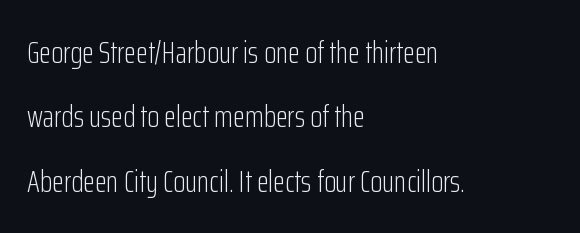
The line-height multiplier appears high, well above default. Ordinary non-slanted type is in use. Stems and bowls with no extra thickness — not bold. The face used here is rendered with its standard letterfit.
